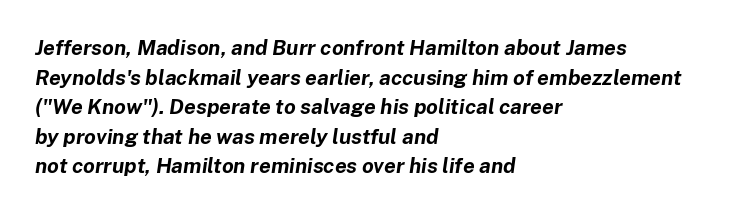
{"italic": "yes", "lean": "right", "slant_degrees": 8, "bold": "yes", "underline": "no", "align": "left", "line_spacing": "normal", "line_spacing_ratio": 1.41, "letter_spacing": "normal", "letter_spacing_em": 0.0, "glyph_px": 21}
